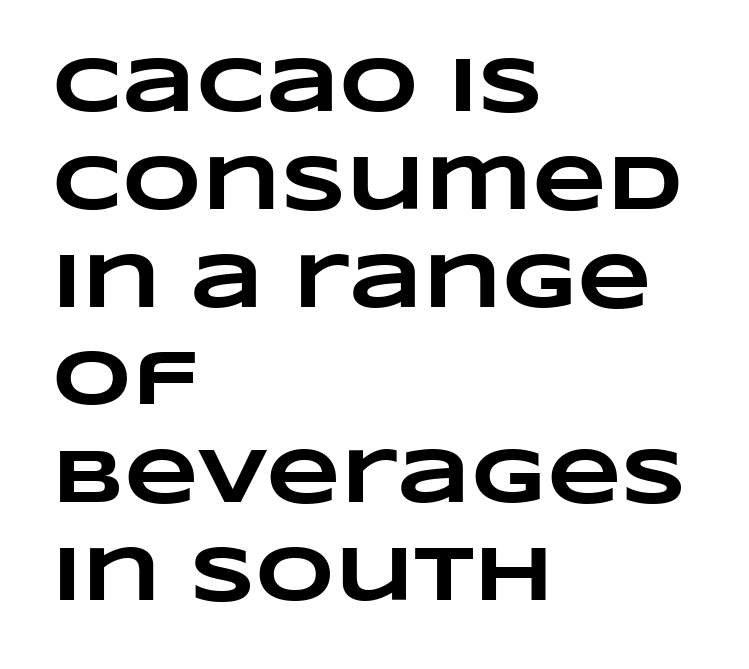
{"bold": "yes", "weight": "heavy", "width": "wide", "stroke_contrast": "low", "x_height": "large", "monospaced": "no", "underline": "no", "align": "left", "line_spacing": "normal", "line_spacing_ratio": 1.27, "letter_spacing": "normal", "letter_spacing_em": 0.0, "glyph_px": 77}
